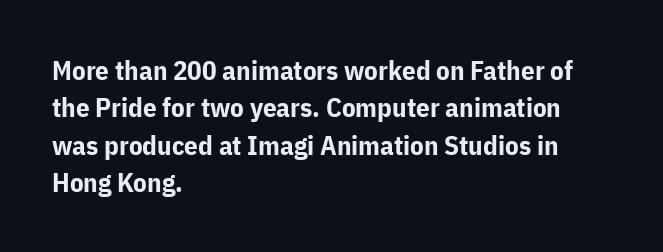
The image shows 27 px bold type, upright; set left-aligned, normal line spacing (1.38x), normal letter spacing, not underlined.
